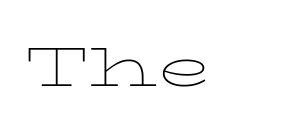
{"serif": "yes", "italic": "no", "bold": "no", "weight": "thin", "width": "wide", "stroke_contrast": "low", "x_height": "medium", "monospaced": "no", "underline": "no", "letter_spacing": "normal", "letter_spacing_em": 0.0, "glyph_px": 55}
